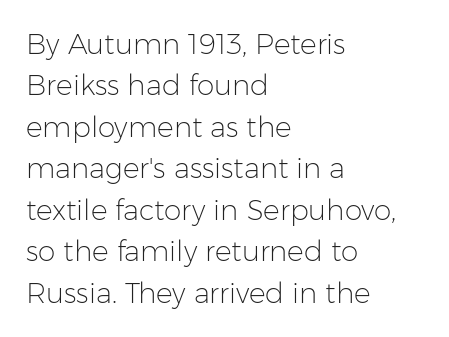
{"serif": "no", "italic": "no", "bold": "no", "weight": "light", "width": "normal", "stroke_contrast": "low", "x_height": "medium", "monospaced": "no", "underline": "no", "align": "left", "line_spacing": "normal", "line_spacing_ratio": 1.48, "letter_spacing": "normal", "letter_spacing_em": 0.0, "glyph_px": 28}
